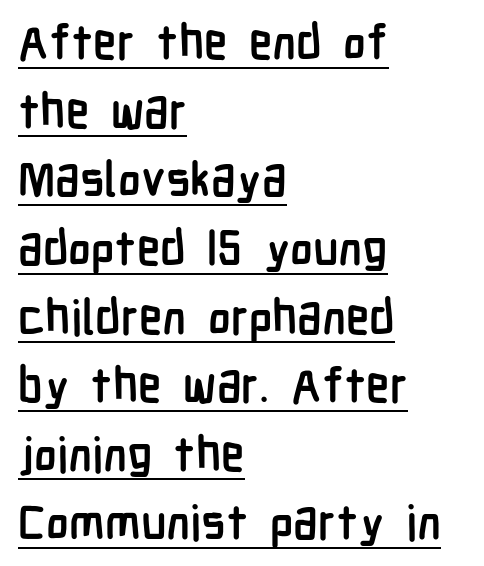
{"serif": "no", "italic": "no", "bold": "yes", "weight": "semibold", "width": "condensed", "stroke_contrast": "low", "x_height": "medium", "monospaced": "no", "underline": "yes", "align": "left", "line_spacing": "normal", "line_spacing_ratio": 1.43, "letter_spacing": "normal", "letter_spacing_em": 0.0, "glyph_px": 48}
